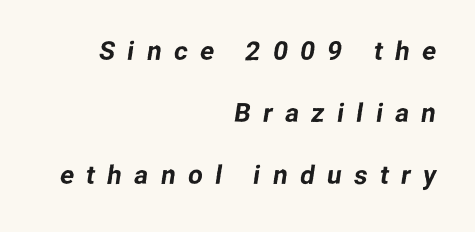
{"underline": "no", "align": "right", "line_spacing": "loose", "line_spacing_ratio": 2.39, "letter_spacing": "wide", "letter_spacing_em": 0.48, "glyph_px": 26}
